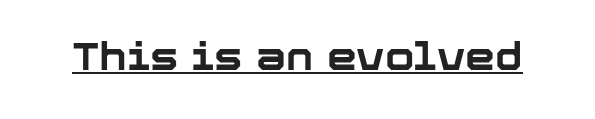
Quick note: underline on. Nope, not italic — everything's standing straight. Think of a printed novel: that variable character pitch is what you see here. Tracking value appears to be zero — textbook default spacing. Weight check: bold — yes, fully. Classification — sans serif.
